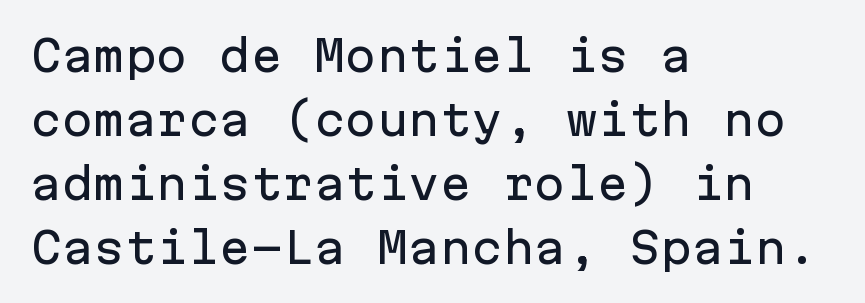
Q: Is the text italic (slanted)? A: No, it is upright.
Q: Is the typeface a serif or a sans-serif typeface? A: Sans-serif.
Q: Is the text underlined? A: No.
Q: How is the paragraph aligned? A: Left-aligned.
Q: Is the spacing between letters normal or unusually wide? A: Normal.
Q: Is the spacing between lines tight, normal or loose? A: Normal.
Q: Width (condensed, normal, or wide)? A: Normal.
Q: Stroke contrast? A: Low.
Q: x-height? A: Medium.
Q: Monospaced? A: Yes.
